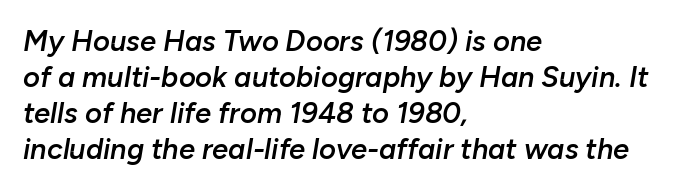
The letters sit at their default tracking, neither squeezed nor spread. Weight: semibold (demi). Proportional: the letters do not fall into vertical columns. The string is rendered with underlining switched off. Slant detected: the letters are inclined.
